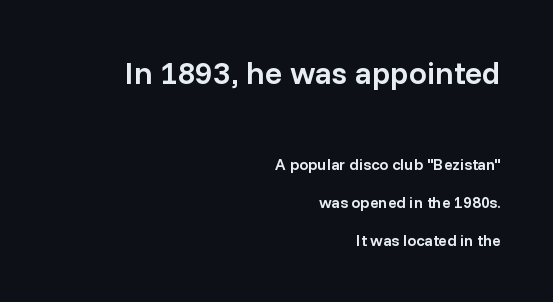
Where is the straight margin? On the right. The passage shown is typed in a proportional face where columns would drift. Note: no serifs on the glyphs. The gap between lines stays unmarked. Top chunk: large. Bottom chunk: small.
